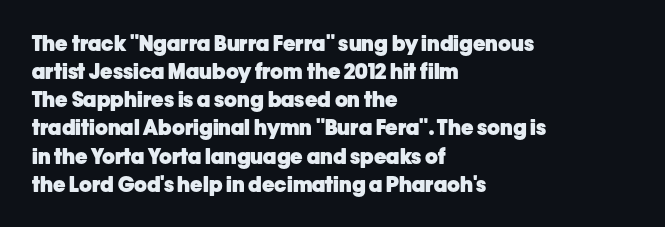
Q: Is the text bold? A: Yes.
Q: Is the text italic (slanted)? A: No, it is upright.
Q: Is the text underlined? A: No.
Q: How is the paragraph aligned? A: Left-aligned.
Q: Is the spacing between letters normal or unusually wide? A: Normal.
Q: Is the spacing between lines tight, normal or loose? A: Normal.
